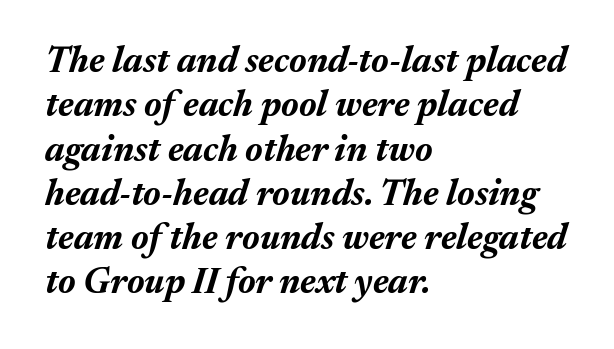
{"italic": "yes", "lean": "right", "slant_degrees": 17, "bold": "yes", "weight": "bold", "width": "normal", "stroke_contrast": "medium", "x_height": "medium", "monospaced": "no", "underline": "no", "align": "left", "line_spacing_ratio": 1.23, "letter_spacing": "normal", "letter_spacing_em": 0.0, "glyph_px": 36}
